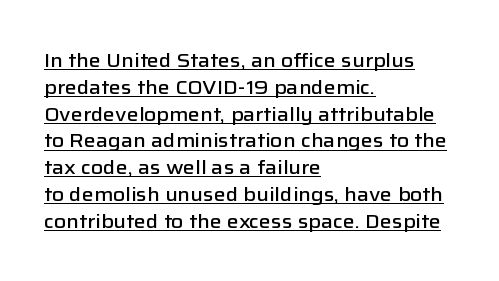
Q: Is the text bold? A: Semi-bold.
Q: Is the text italic (slanted)? A: No, it is upright.
Q: Is the text underlined? A: Yes.
Q: How is the paragraph aligned? A: Left-aligned.
Q: Is the spacing between letters normal or unusually wide? A: Normal.
Q: Is the spacing between lines tight, normal or loose? A: Normal.
